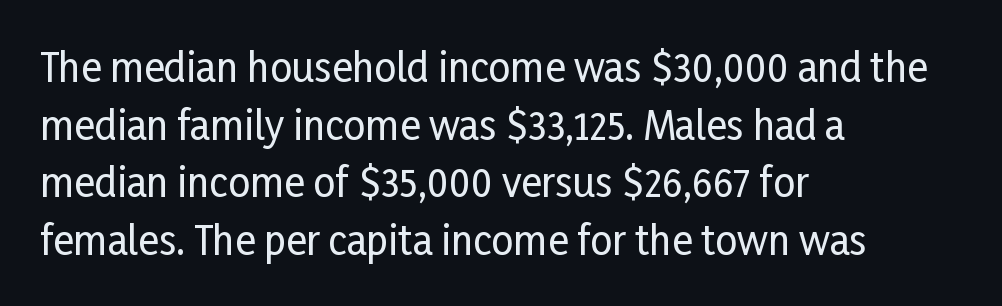
Q: Is the text italic (slanted)? A: No, it is upright.
Q: Is the typeface a serif or a sans-serif typeface? A: Sans-serif.
Q: Is the text underlined? A: No.
Q: How is the paragraph aligned? A: Left-aligned.
Q: Is the spacing between letters normal or unusually wide? A: Normal.
Q: Is the spacing between lines tight, normal or loose? A: Normal.
Q: Width (condensed, normal, or wide)? A: Condensed.
Q: Stroke contrast? A: Low.
Q: x-height? A: Medium.
Q: Monospaced? A: No.
